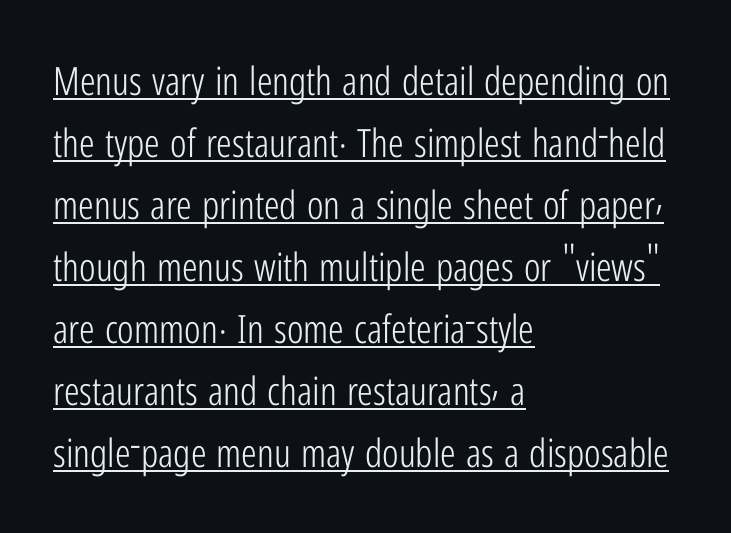
Q: Is the text bold? A: No.
Q: Is the text italic (slanted)? A: No, it is upright.
Q: Is the typeface a serif or a sans-serif typeface? A: Sans-serif.
Q: Is the text underlined? A: Yes.
Q: How is the paragraph aligned? A: Left-aligned.
Q: Is the spacing between letters normal or unusually wide? A: Normal.
Q: Is the spacing between lines tight, normal or loose? A: Normal.
Q: Width (condensed, normal, or wide)? A: Condensed.
Q: Stroke contrast? A: Low.
Q: x-height? A: Medium.
Q: Monospaced? A: No.
